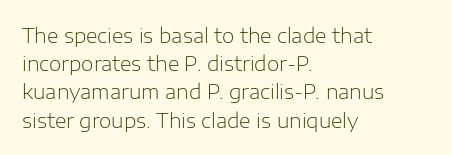
Nobody drew a line under any word here. When letters stand straight like this, we call the style roman or upright. The lines sit at an ordinary, default distance from one another. Summary of weight: not heavy and not bold.
